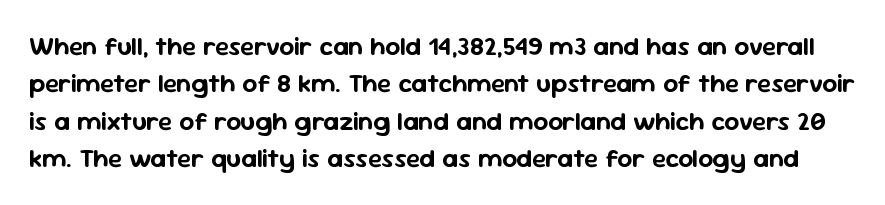
Look at the tracking — it's just the regular setting, nothing added. Unlike italic type, these characters show no tilt at all. Leading: standard. Underline: absent.
